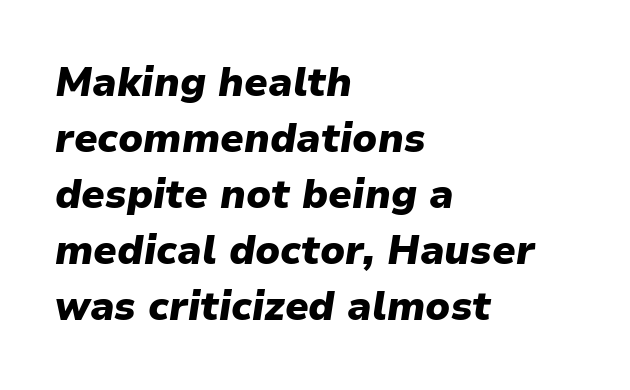
{"italic": "yes", "lean": "right", "slant_degrees": 9, "bold": "yes", "weight": "heavy", "width": "normal", "stroke_contrast": "low", "x_height": "medium", "monospaced": "no", "underline": "no", "align": "left", "line_spacing": "normal", "line_spacing_ratio": 1.4, "letter_spacing": "normal", "letter_spacing_em": 0.0, "glyph_px": 40}
